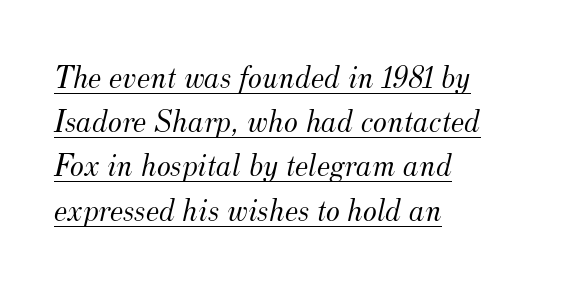
The image shows 33 px light serif type, italic (leaning right); set left-aligned, normal line spacing (1.34x), normal letter spacing, underlined; medium stroke contrast and a small x-height.
